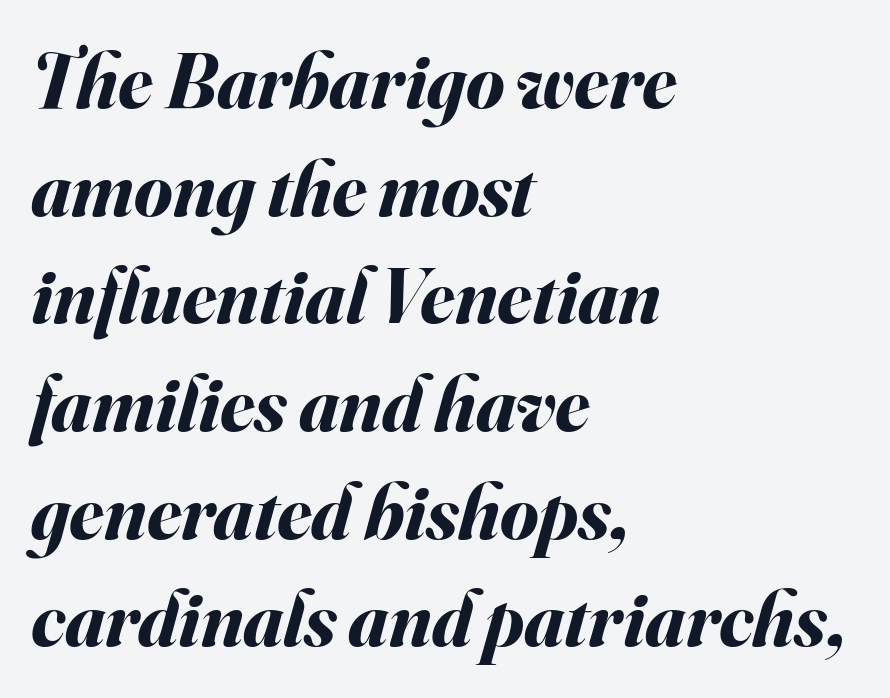
Is the type bold? Yes — the strokes are clearly thick and heavy. You could not count columns in this text — the font is proportionally spaced. The rendering keeps characters at their native spacing. Lines of text with bare space underneath. The passage is arranged the way most books set body copy — flush left. Every character sits at an angle, as italics do.
